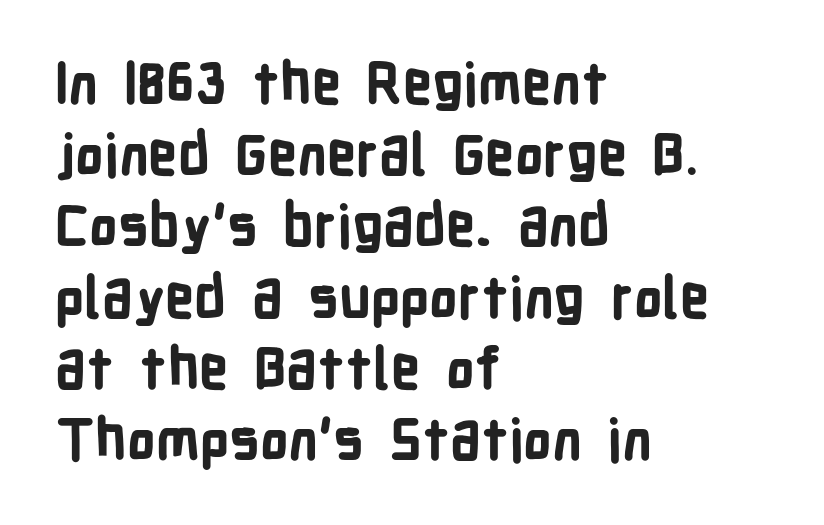
Q: Is the text bold? A: Yes.
Q: Is the text italic (slanted)? A: No, it is upright.
Q: Is the typeface a serif or a sans-serif typeface? A: Sans-serif.
Q: Is the text underlined? A: No.
Q: How is the paragraph aligned? A: Left-aligned.
Q: Is the spacing between letters normal or unusually wide? A: Normal.
Q: Is the spacing between lines tight, normal or loose? A: Normal.
Q: Width (condensed, normal, or wide)? A: Condensed.
Q: Stroke contrast? A: Low.
Q: x-height? A: Medium.
Q: Monospaced? A: No.
